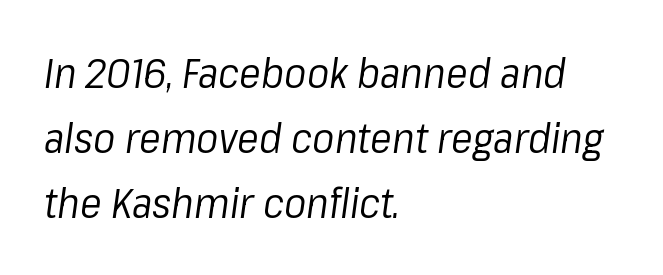
Weight: regular or lighter. Here the glyphs are tracked normally, forming tight word shapes. The specimen omits any rule beneath the text block's lines. Posture: slanted. The designer left line spacing at the default. Leftover space on each line is placed entirely after the last word.
